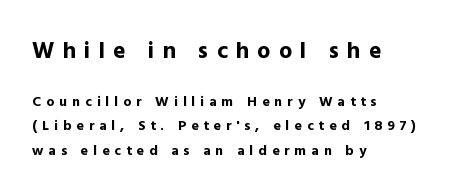
Caption: upper text group enlarged, lower text group reduced. Which margin do the lines hug? The left one — the right edge is uneven. Any mark beneath the type? The region is blank. There is plenty of visible air inserted between adjacent glyphs. When letters stand straight like this, we call the style roman or upright.
